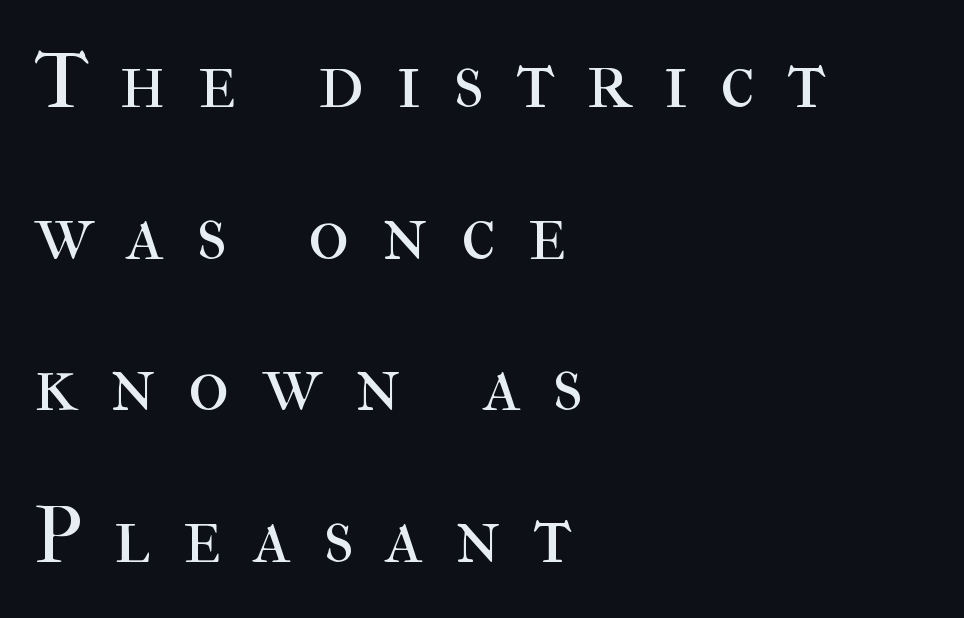
{"serif": "yes", "italic": "no", "bold": "no", "weight": "regular", "width": "normal", "stroke_contrast": "high", "x_height": "medium", "monospaced": "no", "underline": "no", "align": "left", "line_spacing": "loose", "line_spacing_ratio": 1.92, "letter_spacing": "wide", "letter_spacing_em": 0.41, "glyph_px": 79}
